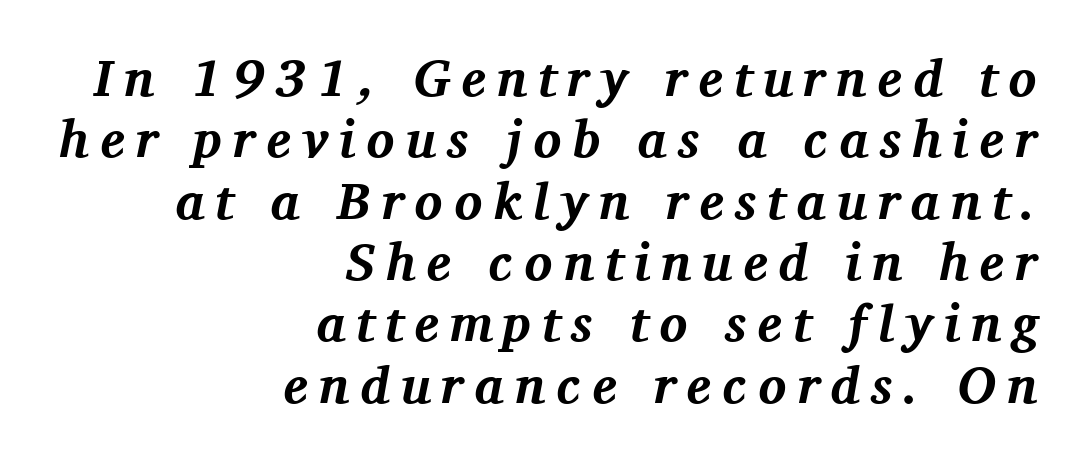
The image shows 52 px bold serif type, italic (leaning right); set right-aligned, line spacing 1.18x, unusually wide letter spacing (+0.21 em), not underlined; medium stroke contrast and a medium x-height.
